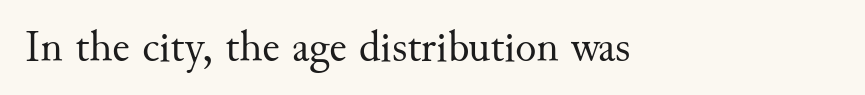
Q: Is the text bold? A: No.
Q: Is the text italic (slanted)? A: No, it is upright.
Q: Is the typeface a serif or a sans-serif typeface? A: Serif.
Q: Is the text underlined? A: No.
Q: How is the paragraph aligned? A: Left-aligned.
Q: Is the spacing between letters normal or unusually wide? A: Normal.
Q: Width (condensed, normal, or wide)? A: Normal.
Q: Stroke contrast? A: Medium.
Q: x-height? A: Small.
Q: Monospaced? A: No.
